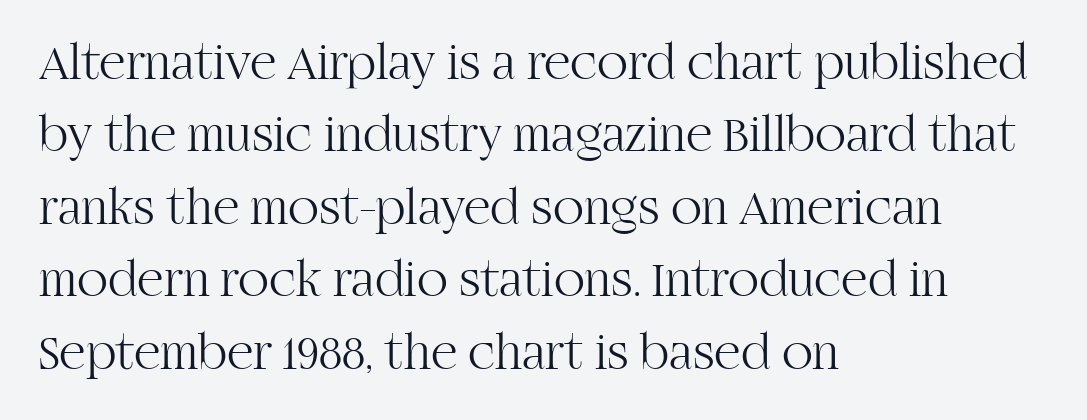
You could not count columns in this text — the font is proportionally spaced. Honestly, the letter spacing is just normal — you wouldn't notice it. What kind of face is this? One with serifs. The axis of the letterforms is exactly vertical. The characters are drawn with everyday or finer stroke widths.
